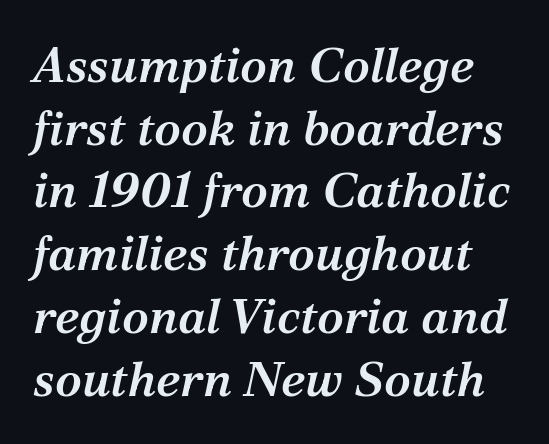
Q: Is the text bold? A: Semi-bold.
Q: Is the text italic (slanted)? A: Yes, it leans right by about 12 degrees.
Q: Is the typeface a serif or a sans-serif typeface? A: Serif.
Q: Is the text underlined? A: No.
Q: Is the spacing between letters normal or unusually wide? A: Normal.
Q: Is the spacing between lines tight, normal or loose? A: Normal.
Q: Width (condensed, normal, or wide)? A: Normal.
Q: Stroke contrast? A: Medium.
Q: x-height? A: Medium.
Q: Monospaced? A: No.
